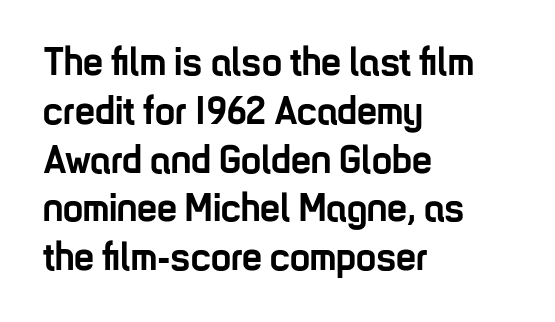
This sample uses plain, unmodified letter spacing. This rendering uses left alignment, leaving the right contour irregular. To sum up the face: it is a sans, with no serifs. The letters advance in unequal steps, a hallmark of proportional type. Strokes here are thick enough to call this a true bold.
